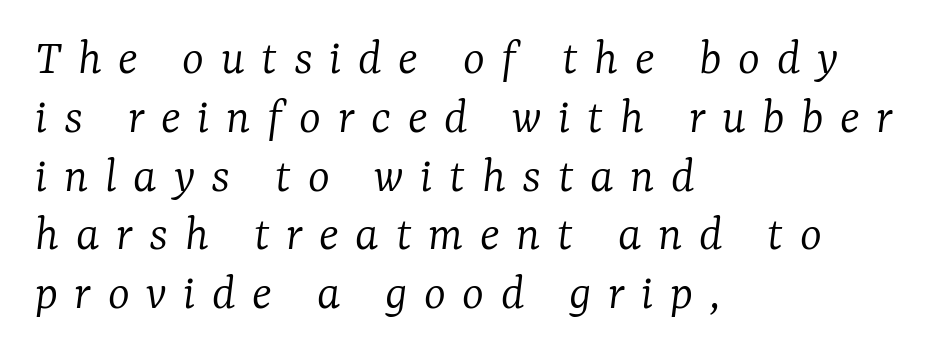
Q: Is the text bold? A: No.
Q: Is the text italic (slanted)? A: Yes, it leans right by about 7 degrees.
Q: Is the typeface a serif or a sans-serif typeface? A: Serif.
Q: Is the text underlined? A: No.
Q: How is the paragraph aligned? A: Left-aligned.
Q: Is the spacing between letters normal or unusually wide? A: Unusually wide.
Q: Is the spacing between lines tight, normal or loose? A: Tight.
Q: Width (condensed, normal, or wide)? A: Normal.
Q: Stroke contrast? A: Low.
Q: x-height? A: Medium.
Q: Monospaced? A: No.
